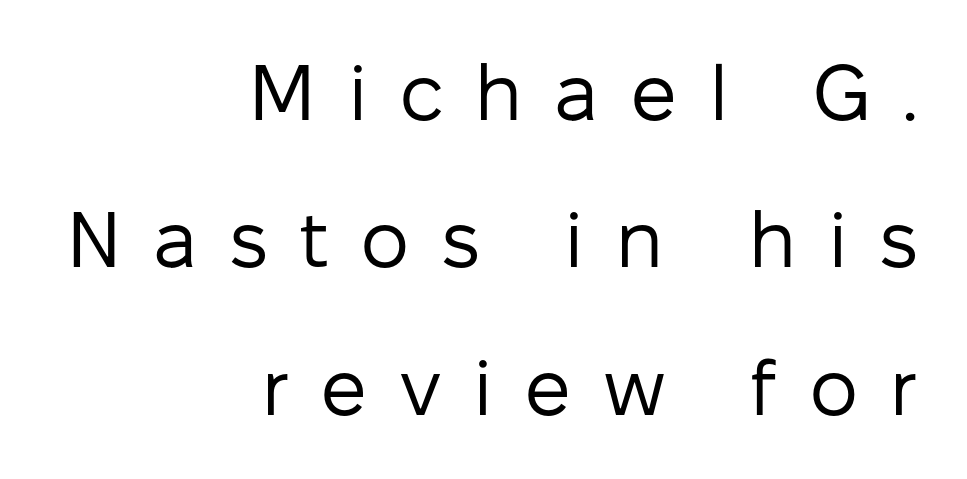
The image shows 78 px regular-weight sans-serif type, upright; set right-aligned, line spacing 1.89x, unusually wide letter spacing (+0.4 em), not underlined; low stroke contrast and a medium x-height.
